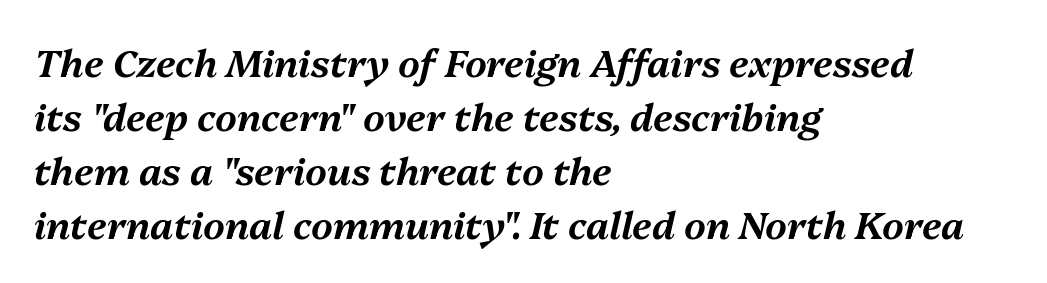
Tracking here is standard; glyphs follow each other at the usual distance. The zone under the glyphs is completely vacant. The rendering uses natural spacing where letterforms have individual widths. The paragraph has a hard left edge and a soft right edge.
